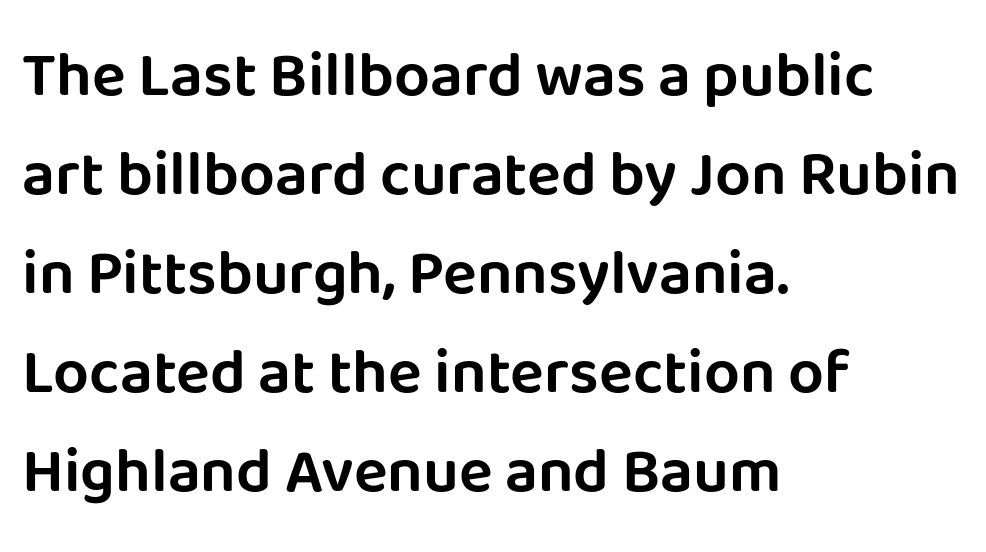
Q: Is the text italic (slanted)? A: No, it is upright.
Q: Is the typeface a serif or a sans-serif typeface? A: Sans-serif.
Q: Is the text underlined? A: No.
Q: How is the paragraph aligned? A: Left-aligned.
Q: Is the spacing between letters normal or unusually wide? A: Normal.
Q: Is the spacing between lines tight, normal or loose? A: Normal.
Q: Width (condensed, normal, or wide)? A: Normal.
Q: Stroke contrast? A: Low.
Q: x-height? A: Large.
Q: Monospaced? A: No.
